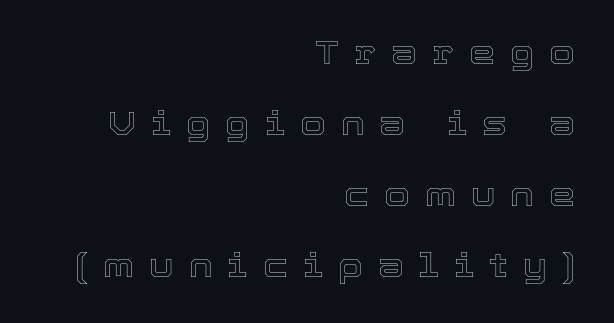
The gaps between neighbouring characters are conspicuously large. Quick note: interline space is abundant. The lettering stays uniformly vertical, giving the passage a roman look. Here the designer chose a conventional face with non-uniform glyph widths. A flush-right, rag-left setting is used for this passage.
